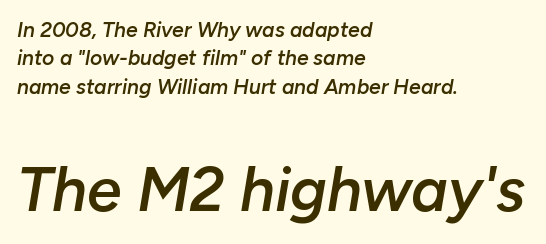
{"italic": "yes", "lean": "right", "slant_degrees": 10, "bold": "semi", "weight": "semibold", "width": "normal", "stroke_contrast": "low", "x_height": "medium", "monospaced": "no", "underline": "no", "align": "left", "line_spacing": "normal", "line_spacing_ratio": 1.35, "letter_spacing": "normal", "letter_spacing_em": 0.0, "larger_block": "second", "size_ratio": 2.95, "glyph_px": 62}
